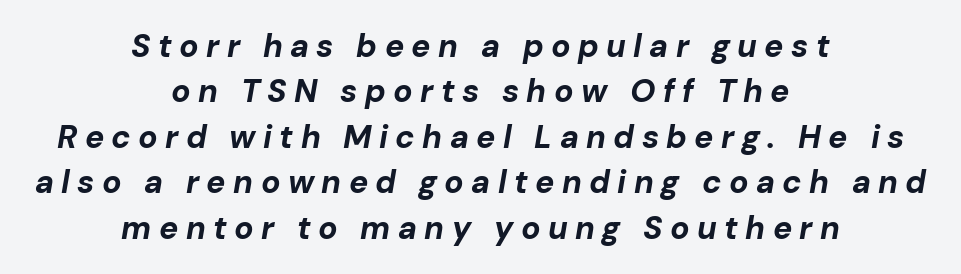
Letters rest on an invisible, unmarked baseline. When letters slant like this, we call the style italic. In terms of leading, this rendering sits right in the middle. These lines stack symmetrically, like a column narrowing and widening about its center. The rendering uses natural spacing where letterforms have individual widths.
